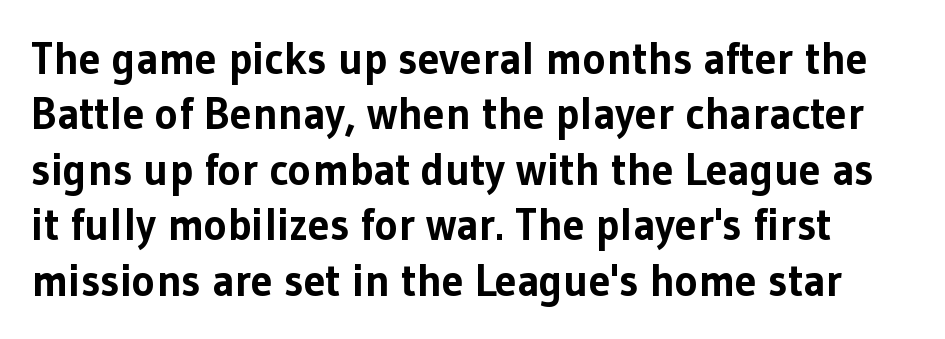
{"serif": "no", "italic": "no", "bold": "yes", "weight": "bold", "width": "normal", "stroke_contrast": "low", "x_height": "medium", "monospaced": "no", "underline": "no", "line_spacing": "normal", "line_spacing_ratio": 1.26, "letter_spacing": "normal", "letter_spacing_em": 0.0, "glyph_px": 44}
